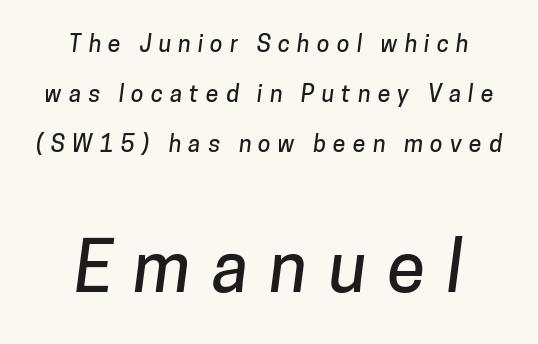
{"serif": "no", "width": "normal", "stroke_contrast": "low", "x_height": "medium", "monospaced": "no", "underline": "no", "align": "center", "line_spacing": "loose", "line_spacing_ratio": 2.18, "letter_spacing": "wide", "letter_spacing_em": 0.31, "larger_block": "second", "size_ratio": 3.0, "glyph_px": 69}
